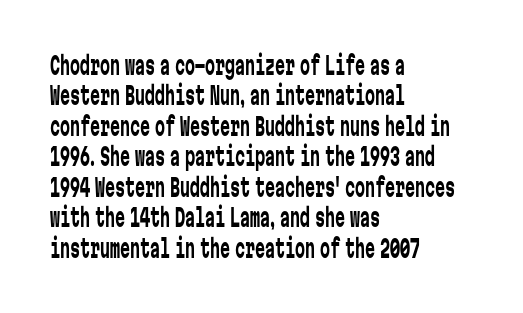
Nope, not italic — everything's standing straight. Only glyphs here, with clear space below each row. Leftover space on each line is placed entirely after the last word. The gaps between neighbouring characters are ordinary and unremarkable. A light-to-regular cut is what we see here.
